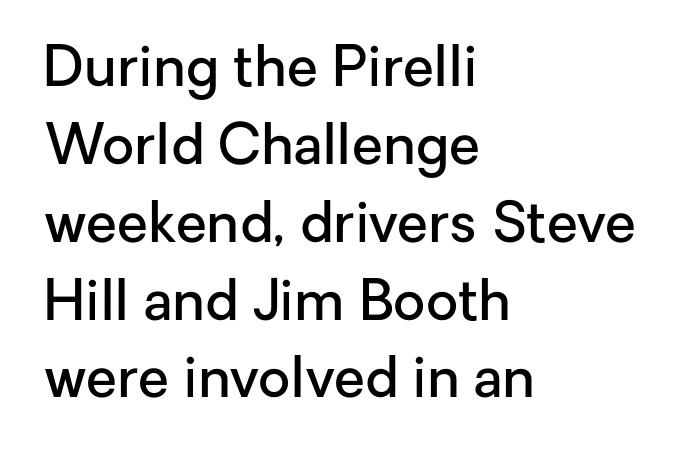
Q: Is the text bold? A: Semi-bold.
Q: Is the text italic (slanted)? A: No, it is upright.
Q: Is the typeface a serif or a sans-serif typeface? A: Sans-serif.
Q: Is the text underlined? A: No.
Q: How is the paragraph aligned? A: Left-aligned.
Q: Is the spacing between letters normal or unusually wide? A: Normal.
Q: Is the spacing between lines tight, normal or loose? A: Normal.
Q: Width (condensed, normal, or wide)? A: Normal.
Q: Stroke contrast? A: Low.
Q: x-height? A: Medium.
Q: Monospaced? A: No.
